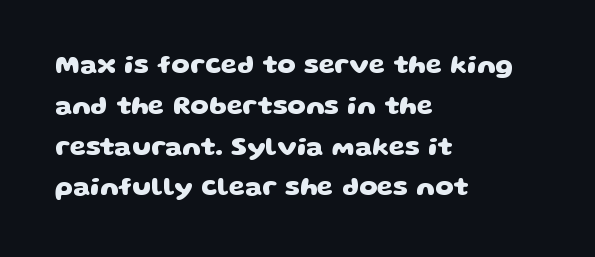
The image shows 26 px bold type; set left-aligned, normal line spacing (1.57x), normal letter spacing, not underlined.
